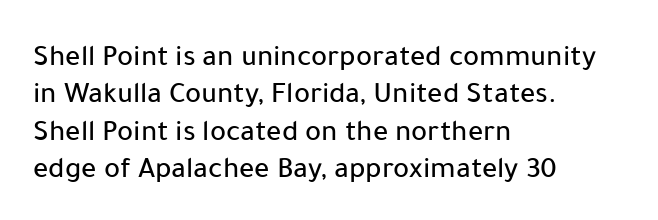
{"serif": "no", "italic": "no", "width": "normal", "stroke_contrast": "low", "x_height": "medium", "monospaced": "no", "underline": "no", "align": "left", "line_spacing": "normal", "line_spacing_ratio": 1.25, "letter_spacing": "normal", "letter_spacing_em": 0.0, "glyph_px": 30}
